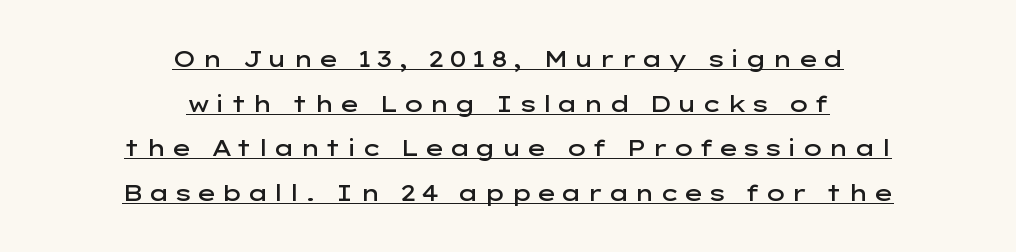
Q: Is the text bold? A: Semi-bold.
Q: Is the text italic (slanted)? A: No, it is upright.
Q: Is the text underlined? A: Yes.
Q: How is the paragraph aligned? A: Centered.
Q: Is the spacing between lines tight, normal or loose? A: Loose.
